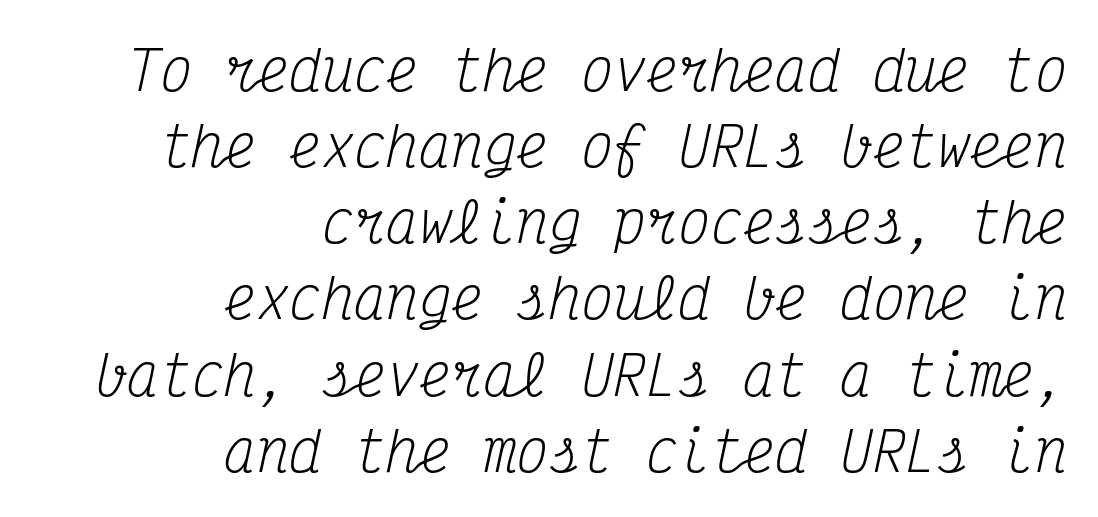
The image shows 54 px regular-weight, condensed serif type, italic (leaning right), monospaced; set right-aligned, normal line spacing (1.41x), normal letter spacing, not underlined; medium stroke contrast and a medium x-height.
